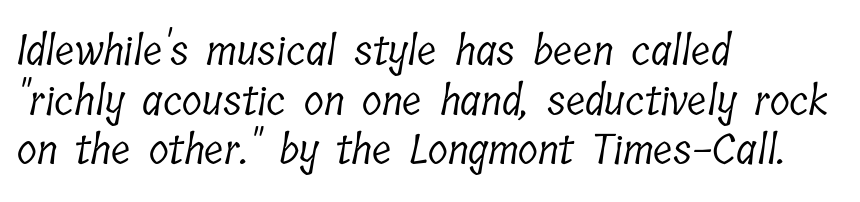
Default kerning and tracking; the words read as compact shapes. Varying glyph widths throughout — classic text-font behaviour. Reading down the block, your eye returns to a fixed left position each line. Regarding serifs, this sample has them. The font sits on the lighter half of the weight spectrum, regular included.
